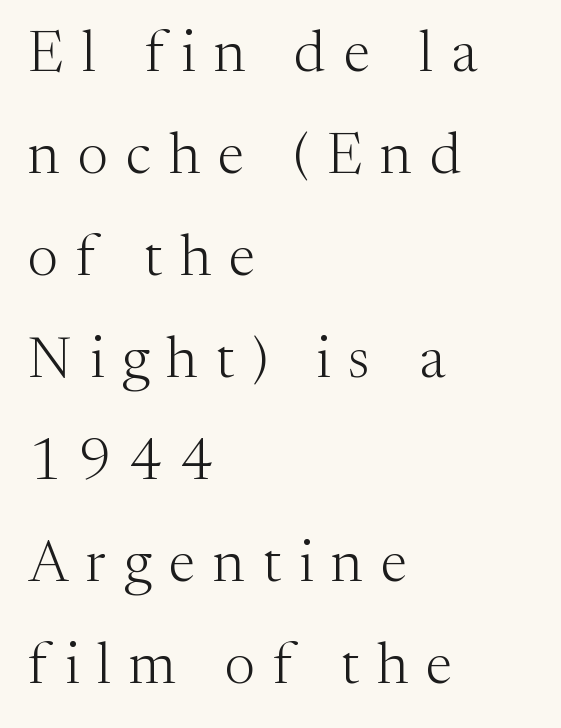
{"serif": "yes", "italic": "no", "bold": "no", "weight": "light", "width": "normal", "stroke_contrast": "medium", "x_height": "medium", "monospaced": "no", "underline": "no", "align": "left", "line_spacing_ratio": 1.76, "letter_spacing": "wide", "letter_spacing_em": 0.31, "glyph_px": 58}
